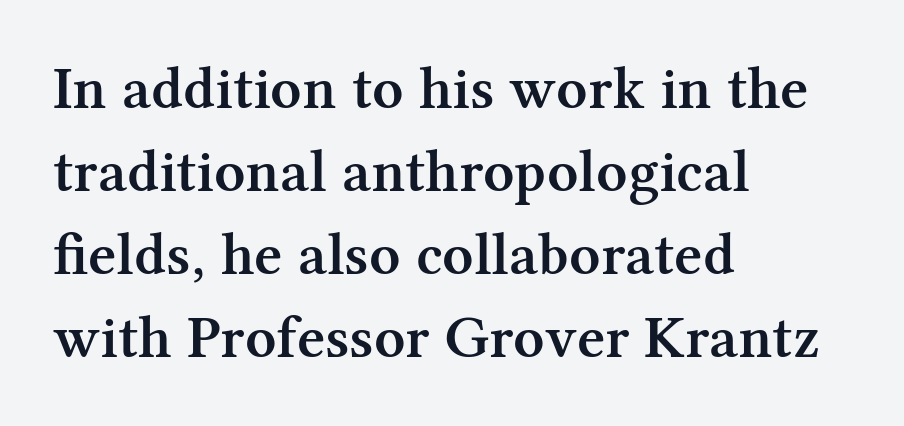
Note the varied advance widths — an 'i' is clearly narrower than an 'm'. Check under the words: just untouched page. The rendering uses a moderate line-height, typical for paragraphs. Weight check: semibold — heavier than regular, not quite bold.
